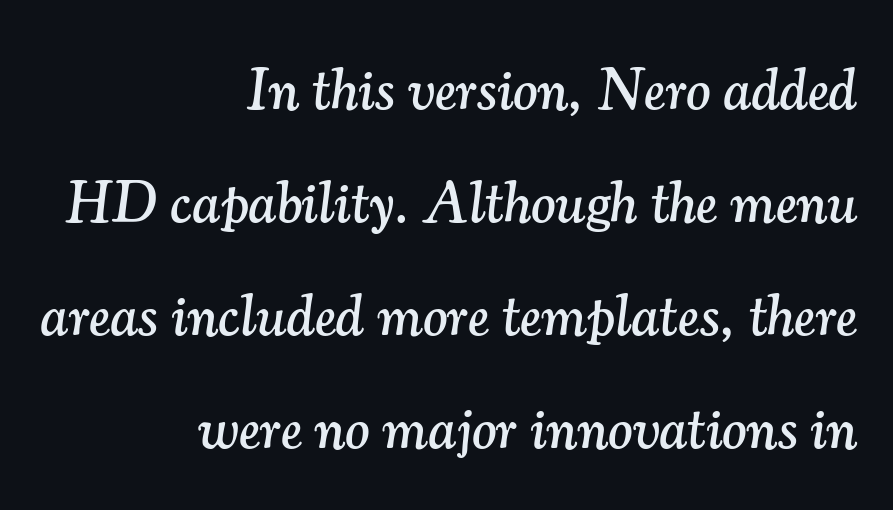
The image shows 58 px serif type, italic (leaning right); set right-aligned, loose line spacing (1.95x), normal letter spacing, not underlined; medium stroke contrast and a small x-height.
